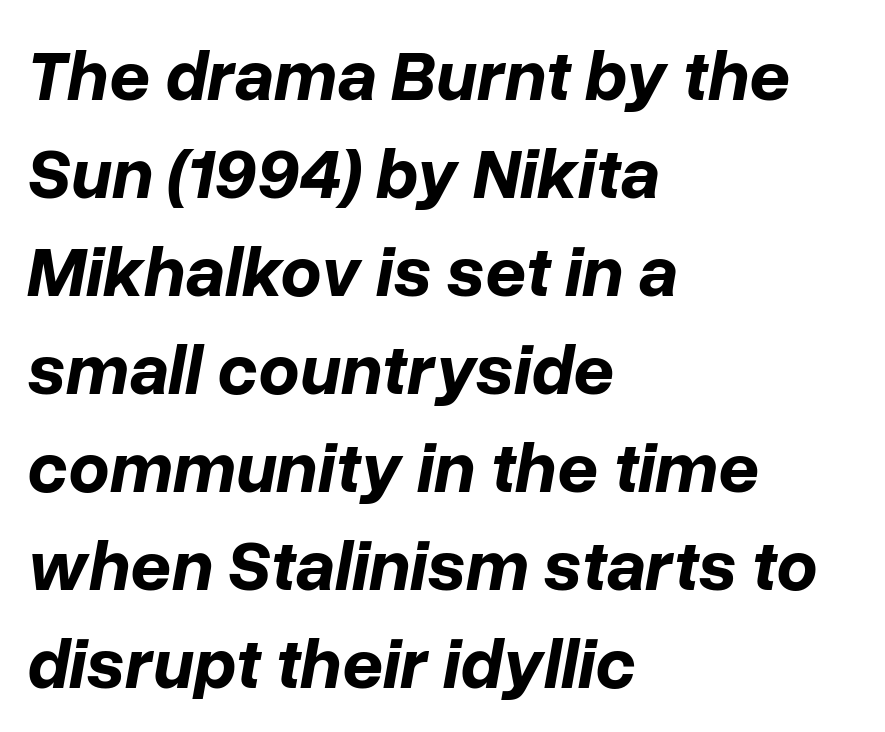
Short and long lines alike share a common starting point at left. Characters follow at the spacing the type designer built in. Is this a fixed-width face? No — the glyphs have proportional, varying widths. The glyphs have the mass of a bold cut. Slant detected: the letters are inclined. Letters rest on an invisible, unmarked baseline.
